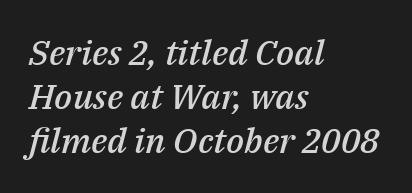
The image shows 35 px semibold type, italic (leaning right); set left-aligned, normal line spacing (1.26x), normal letter spacing, not underlined; medium stroke contrast and a medium x-height.
